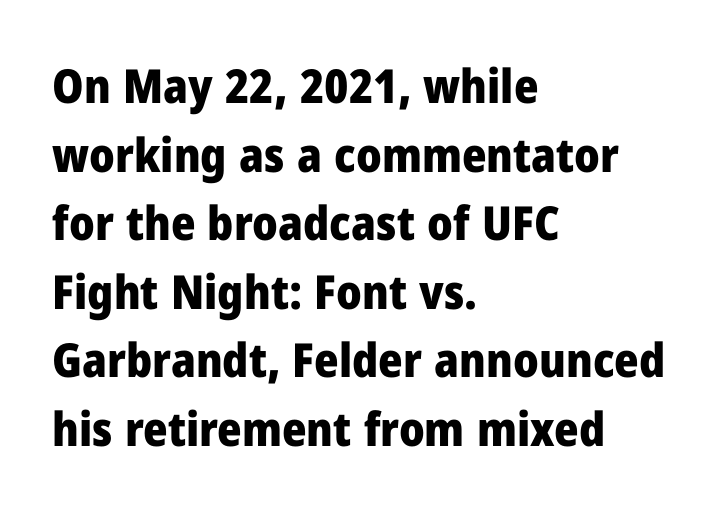
Q: Is the text bold? A: Yes.
Q: Is the text italic (slanted)? A: No, it is upright.
Q: Is the typeface a serif or a sans-serif typeface? A: Sans-serif.
Q: Is the text underlined? A: No.
Q: How is the paragraph aligned? A: Left-aligned.
Q: Is the spacing between letters normal or unusually wide? A: Normal.
Q: Is the spacing between lines tight, normal or loose? A: Normal.
Q: Width (condensed, normal, or wide)? A: Normal.
Q: Stroke contrast? A: Low.
Q: x-height? A: Medium.
Q: Monospaced? A: No.
